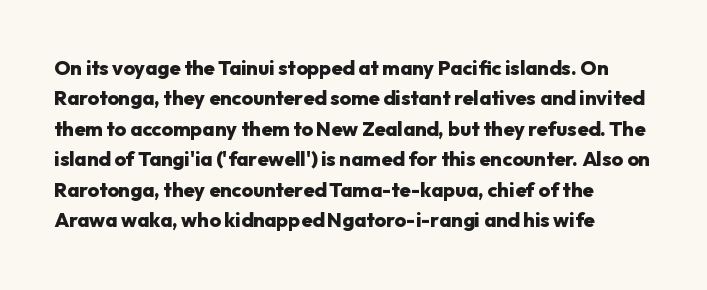
Q: Is the text bold? A: Yes.
Q: Is the text italic (slanted)? A: No, it is upright.
Q: Is the text underlined? A: No.
Q: Is the spacing between letters normal or unusually wide? A: Normal.
Q: Is the spacing between lines tight, normal or loose? A: Normal.
